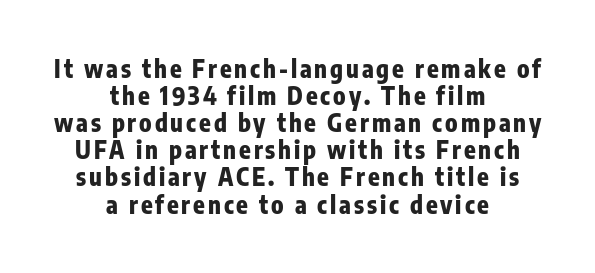
Q: Is the text bold? A: Yes.
Q: Is the text italic (slanted)? A: No, it is upright.
Q: Is the text underlined? A: No.
Q: How is the paragraph aligned? A: Centered.
Q: Is the spacing between lines tight, normal or loose? A: Tight.
